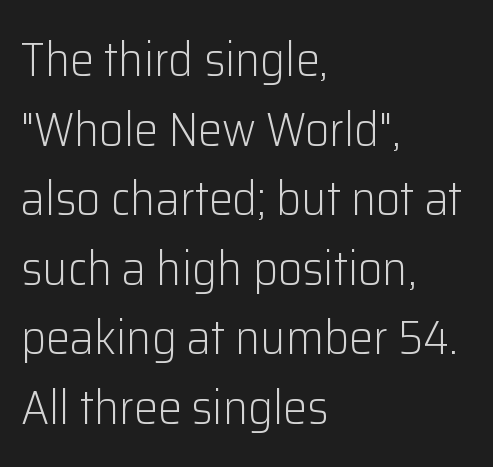
{"serif": "no", "italic": "no", "bold": "no", "weight": "light", "width": "normal", "stroke_contrast": "low", "x_height": "medium", "monospaced": "no", "underline": "no", "align": "left", "line_spacing": "normal", "line_spacing_ratio": 1.45, "letter_spacing": "normal", "letter_spacing_em": 0.0, "glyph_px": 48}
